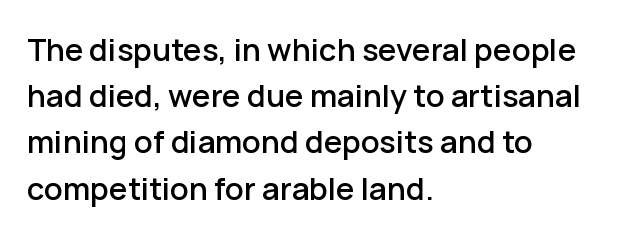
The image shows 31 px sans-serif type, upright; set left-aligned, normal line spacing (1.49x), normal letter spacing, not underlined; low stroke contrast and a medium x-height.
